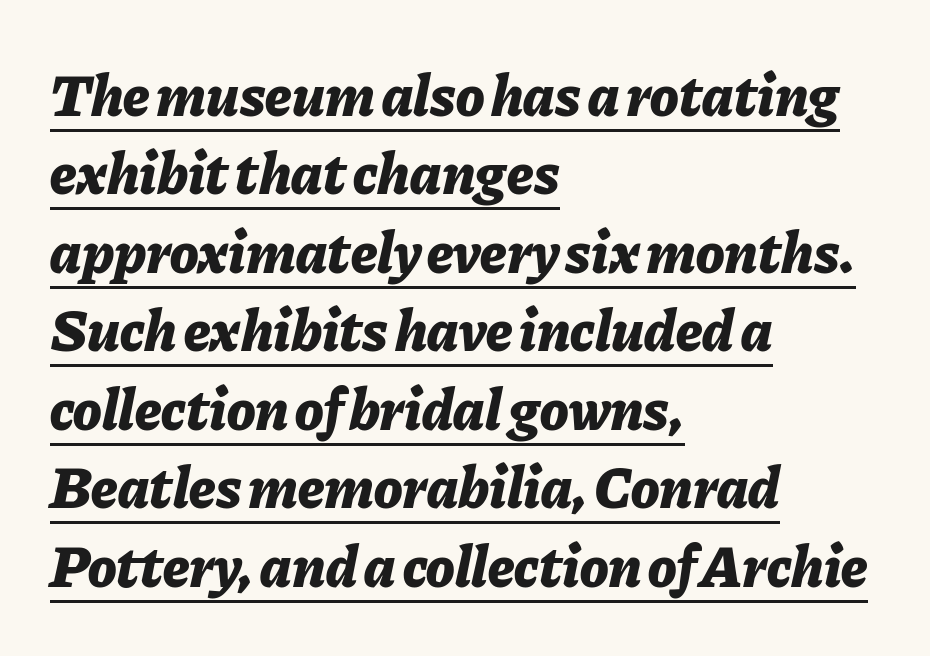
{"italic": "yes", "lean": "right", "slant_degrees": 11, "bold": "yes", "weight": "bold", "width": "normal", "stroke_contrast": "low", "x_height": "medium", "monospaced": "no", "underline": "yes", "align": "left", "line_spacing": "normal", "line_spacing_ratio": 1.33, "letter_spacing": "normal", "letter_spacing_em": 0.0, "glyph_px": 59}
